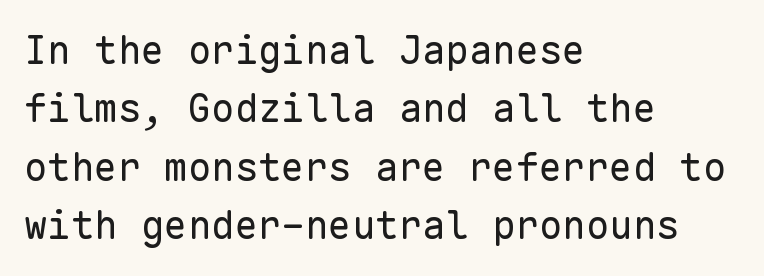
Q: Is the text bold? A: No.
Q: Is the text italic (slanted)? A: No, it is upright.
Q: Is the typeface a serif or a sans-serif typeface? A: Sans-serif.
Q: Is the text underlined? A: No.
Q: How is the paragraph aligned? A: Left-aligned.
Q: Is the spacing between letters normal or unusually wide? A: Normal.
Q: Is the spacing between lines tight, normal or loose? A: Normal.
Q: Width (condensed, normal, or wide)? A: Normal.
Q: Stroke contrast? A: Low.
Q: x-height? A: Medium.
Q: Monospaced? A: Yes.
